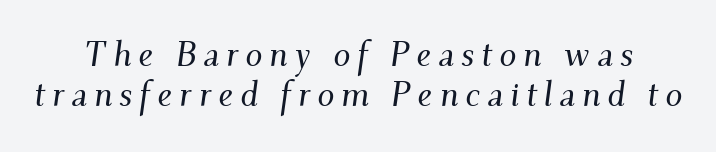
Q: Is the text italic (slanted)? A: Yes, it leans right by about 9 degrees.
Q: Is the typeface a serif or a sans-serif typeface? A: Serif.
Q: Is the text underlined? A: No.
Q: Is the spacing between letters normal or unusually wide? A: Unusually wide.
Q: Width (condensed, normal, or wide)? A: Normal.
Q: Stroke contrast? A: Medium.
Q: x-height? A: Small.
Q: Monospaced? A: No.
